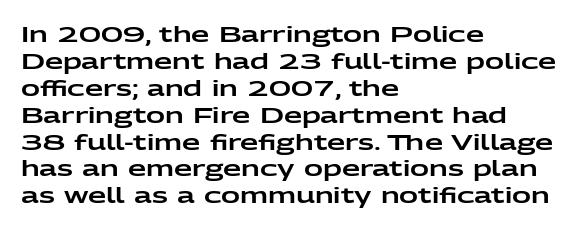
Q: Is the text italic (slanted)? A: No, it is upright.
Q: Is the text underlined? A: No.
Q: How is the paragraph aligned? A: Left-aligned.
Q: Is the spacing between letters normal or unusually wide? A: Normal.
Q: Is the spacing between lines tight, normal or loose? A: Normal.
